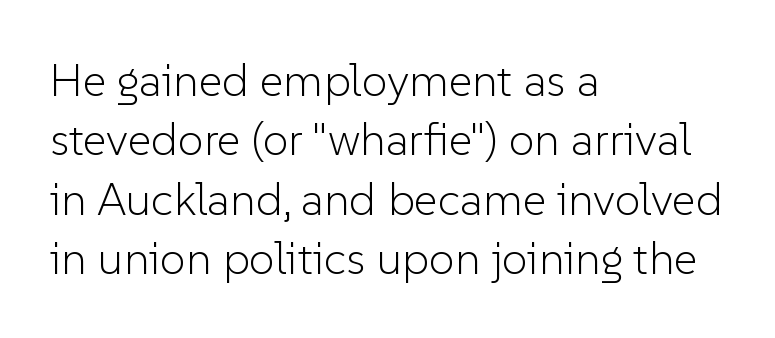
The image shows 46 px light sans-serif type, upright; set left-aligned, normal line spacing (1.29x), normal letter spacing, not underlined; low stroke contrast and a medium x-height.
